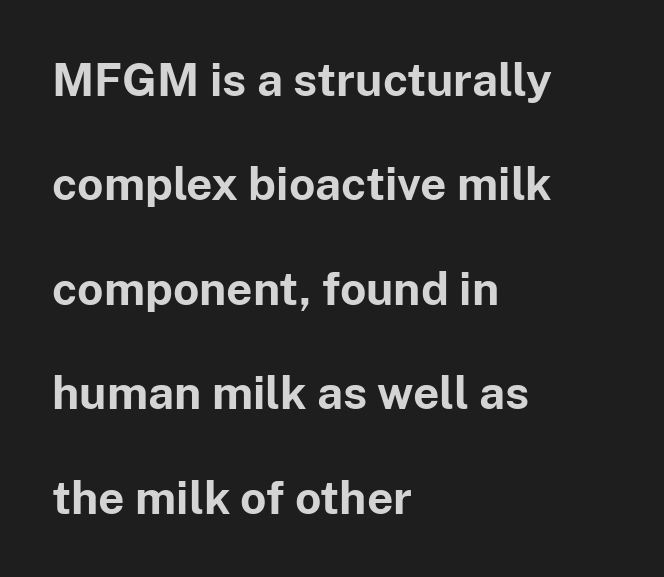
Q: Is the text bold? A: Yes.
Q: Is the text italic (slanted)? A: No, it is upright.
Q: Is the typeface a serif or a sans-serif typeface? A: Sans-serif.
Q: Is the text underlined? A: No.
Q: How is the paragraph aligned? A: Left-aligned.
Q: Is the spacing between letters normal or unusually wide? A: Normal.
Q: Is the spacing between lines tight, normal or loose? A: Loose.
Q: Width (condensed, normal, or wide)? A: Normal.
Q: Stroke contrast? A: Low.
Q: x-height? A: Medium.
Q: Monospaced? A: No.
